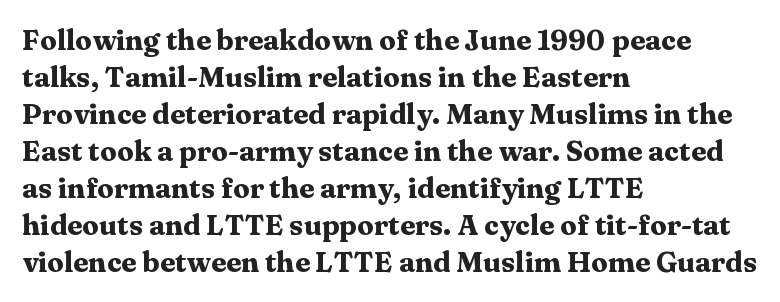
Q: Is the text bold? A: Yes.
Q: Is the text italic (slanted)? A: No, it is upright.
Q: Is the typeface a serif or a sans-serif typeface? A: Serif.
Q: Is the text underlined? A: No.
Q: How is the paragraph aligned? A: Left-aligned.
Q: Is the spacing between letters normal or unusually wide? A: Normal.
Q: Is the spacing between lines tight, normal or loose? A: Normal.
Q: Width (condensed, normal, or wide)? A: Wide.
Q: Stroke contrast? A: Medium.
Q: x-height? A: Medium.
Q: Monospaced? A: No.
